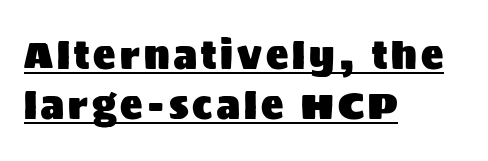
Q: Is the text italic (slanted)? A: No, it is upright.
Q: Is the typeface a serif or a sans-serif typeface? A: Sans-serif.
Q: Is the text underlined? A: Yes.
Q: How is the paragraph aligned? A: Left-aligned.
Q: Is the spacing between lines tight, normal or loose? A: Normal.
Q: Width (condensed, normal, or wide)? A: Normal.
Q: Stroke contrast? A: Medium.
Q: x-height? A: Large.
Q: Monospaced? A: No.
